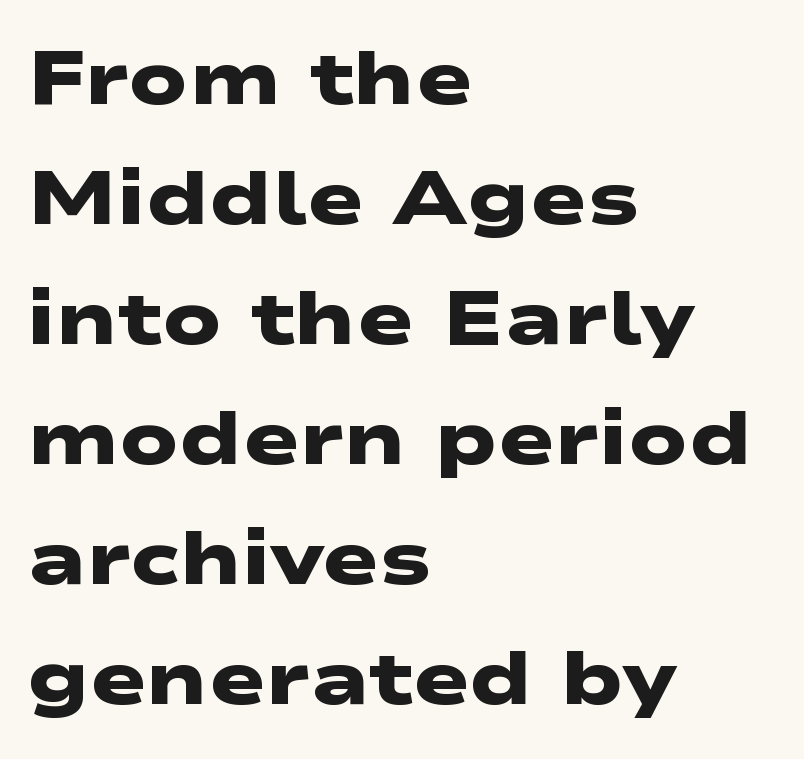
{"serif": "no", "bold": "yes", "weight": "heavy", "width": "wide", "stroke_contrast": "low", "x_height": "medium", "monospaced": "no", "underline": "no", "align": "left", "line_spacing": "normal", "line_spacing_ratio": 1.58, "letter_spacing": "normal", "letter_spacing_em": 0.0, "glyph_px": 76}
